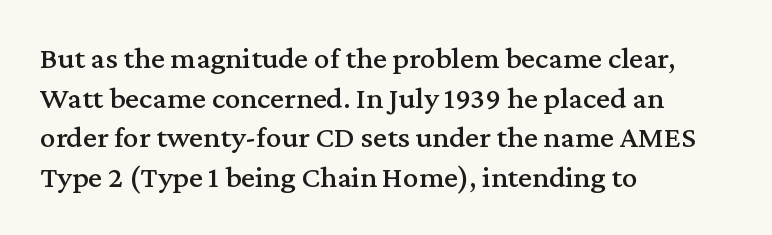
The image shows 31 px serif type, upright; set left-aligned, normal line spacing (1.28x), normal letter spacing, not underlined; medium stroke contrast and a medium x-height.
